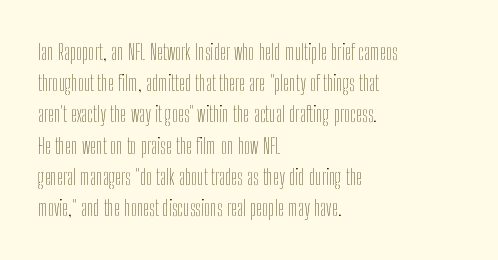
{"italic": "no", "bold": "no", "underline": "no", "align": "left", "line_spacing": "normal", "line_spacing_ratio": 1.42, "letter_spacing": "normal", "letter_spacing_em": 0.0, "glyph_px": 22}
